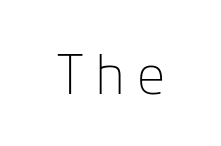
{"serif": "no", "italic": "no", "bold": "no", "weight": "thin", "width": "normal", "stroke_contrast": "low", "x_height": "medium", "underline": "no", "glyph_px": 55}
